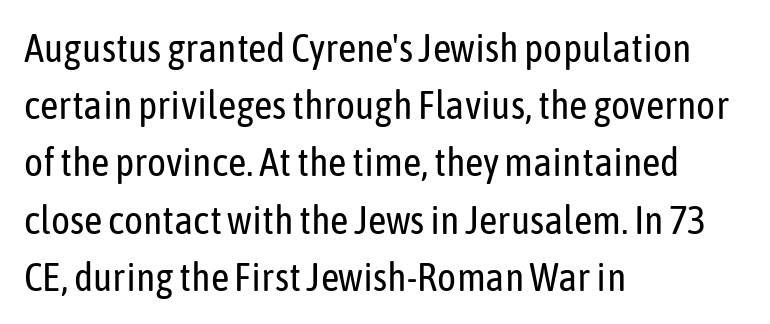
{"serif": "no", "italic": "no", "bold": "no", "weight": "regular", "width": "condensed", "stroke_contrast": "low", "x_height": "medium", "monospaced": "no", "underline": "no", "align": "left", "line_spacing": "normal", "line_spacing_ratio": 1.43, "letter_spacing": "normal", "letter_spacing_em": 0.0, "glyph_px": 40}
